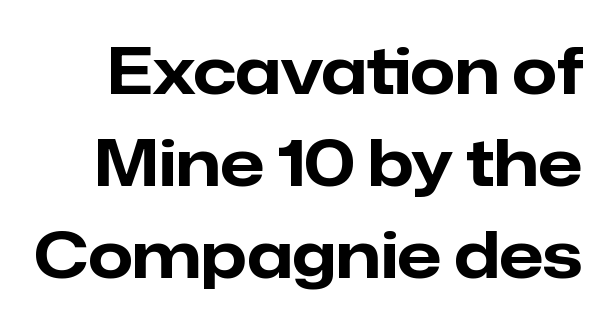
{"serif": "no", "italic": "no", "bold": "yes", "weight": "bold", "width": "normal", "stroke_contrast": "low", "x_height": "medium", "monospaced": "no", "underline": "no", "line_spacing": "normal", "line_spacing_ratio": 1.44, "letter_spacing": "normal", "letter_spacing_em": 0.0, "glyph_px": 64}
